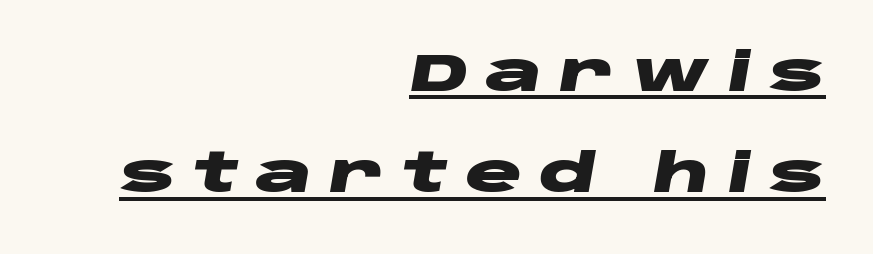
{"italic": "yes", "lean": "right", "slant_degrees": 10, "bold": "yes", "weight": "heavy", "width": "wide", "stroke_contrast": "low", "x_height": "large", "monospaced": "no", "underline": "yes", "align": "right", "line_spacing": "loose", "line_spacing_ratio": 1.91, "letter_spacing": "wide", "letter_spacing_em": 0.32, "glyph_px": 53}
